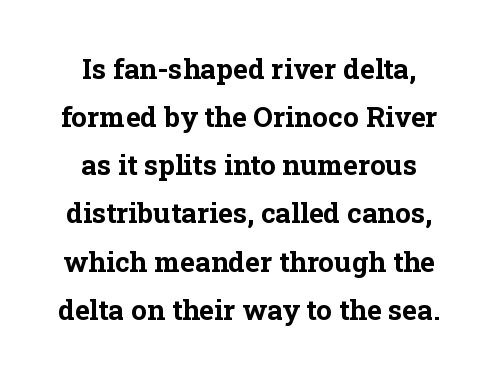
{"serif": "yes", "italic": "no", "bold": "yes", "weight": "bold", "width": "normal", "stroke_contrast": "low", "x_height": "medium", "monospaced": "no", "underline": "no", "align": "center", "line_spacing_ratio": 1.72, "letter_spacing": "normal", "letter_spacing_em": 0.0, "glyph_px": 28}
